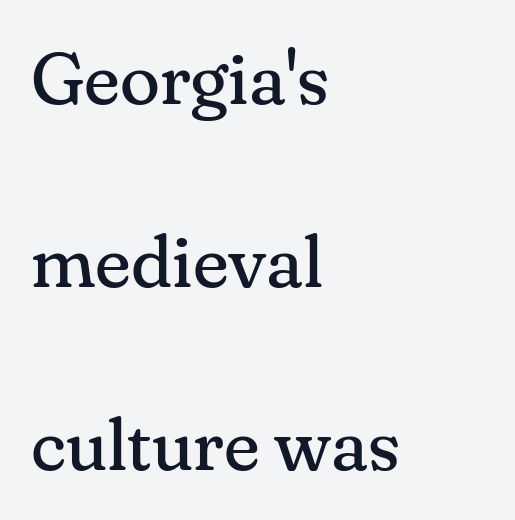
{"serif": "yes", "italic": "no", "bold": "no", "weight": "regular", "width": "normal", "stroke_contrast": "medium", "x_height": "small", "monospaced": "no", "underline": "no", "align": "left", "line_spacing": "loose", "line_spacing_ratio": 2.47, "letter_spacing": "normal", "letter_spacing_em": 0.0, "glyph_px": 74}
